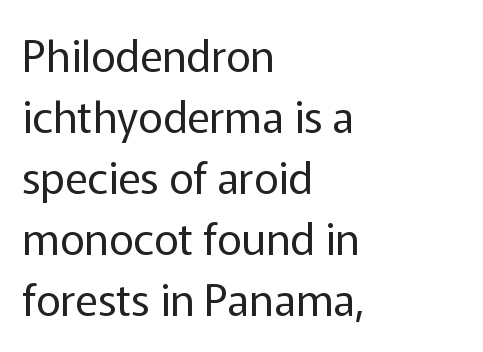
Q: Is the text bold? A: No.
Q: Is the text italic (slanted)? A: No, it is upright.
Q: Is the typeface a serif or a sans-serif typeface? A: Sans-serif.
Q: Is the text underlined? A: No.
Q: How is the paragraph aligned? A: Left-aligned.
Q: Is the spacing between letters normal or unusually wide? A: Normal.
Q: Is the spacing between lines tight, normal or loose? A: Normal.
Q: Width (condensed, normal, or wide)? A: Normal.
Q: Stroke contrast? A: Low.
Q: x-height? A: Medium.
Q: Monospaced? A: No.
